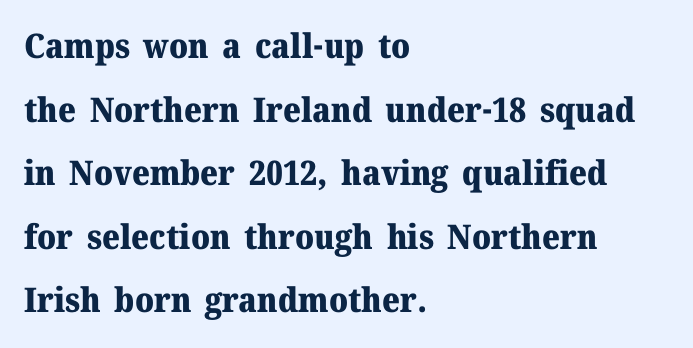
Q: Is the text bold? A: Yes.
Q: Is the text italic (slanted)? A: No, it is upright.
Q: Is the typeface a serif or a sans-serif typeface? A: Serif.
Q: Is the text underlined? A: No.
Q: How is the paragraph aligned? A: Left-aligned.
Q: Is the spacing between letters normal or unusually wide? A: Normal.
Q: Width (condensed, normal, or wide)? A: Normal.
Q: Stroke contrast? A: Medium.
Q: x-height? A: Medium.
Q: Monospaced? A: No.
